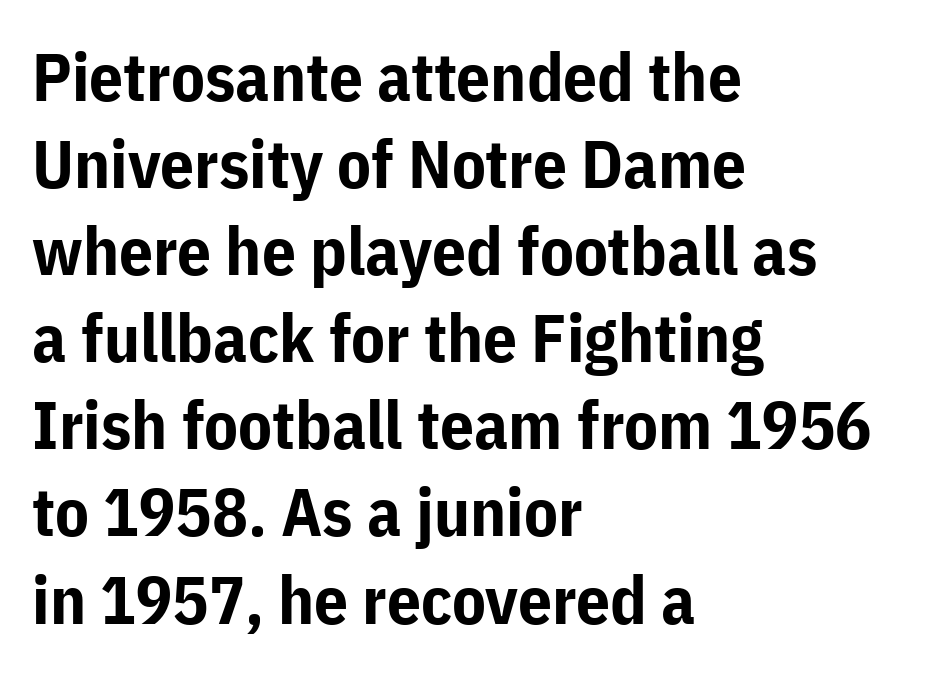
Q: Is the text bold? A: Yes.
Q: Is the text italic (slanted)? A: No, it is upright.
Q: Is the typeface a serif or a sans-serif typeface? A: Sans-serif.
Q: Is the text underlined? A: No.
Q: How is the paragraph aligned? A: Left-aligned.
Q: Is the spacing between letters normal or unusually wide? A: Normal.
Q: Is the spacing between lines tight, normal or loose? A: Normal.
Q: Width (condensed, normal, or wide)? A: Normal.
Q: Stroke contrast? A: Low.
Q: x-height? A: Medium.
Q: Monospaced? A: No.
